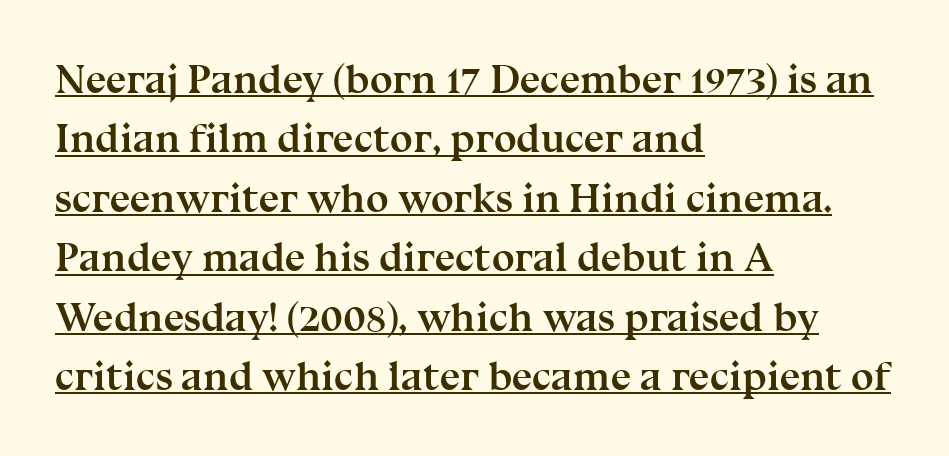
{"serif": "yes", "italic": "no", "bold": "yes", "weight": "semibold", "width": "normal", "stroke_contrast": "medium", "x_height": "medium", "monospaced": "no", "underline": "yes", "align": "left", "line_spacing": "normal", "line_spacing_ratio": 1.45, "letter_spacing": "normal", "letter_spacing_em": 0.0, "glyph_px": 41}
